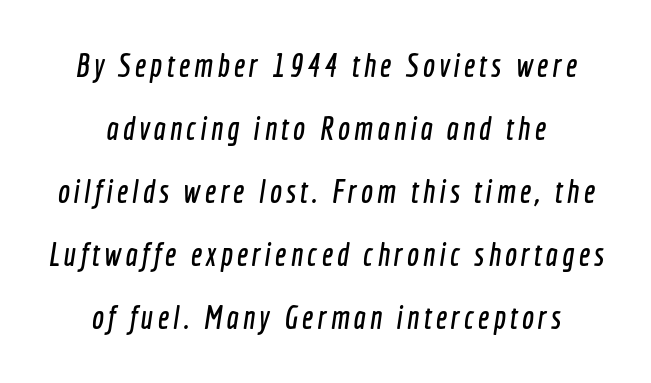
Q: Is the typeface a serif or a sans-serif typeface? A: Sans-serif.
Q: Is the text underlined? A: No.
Q: How is the paragraph aligned? A: Centered.
Q: Is the spacing between lines tight, normal or loose? A: Loose.
Q: Width (condensed, normal, or wide)? A: Condensed.
Q: x-height? A: Medium.
Q: Monospaced? A: No.
